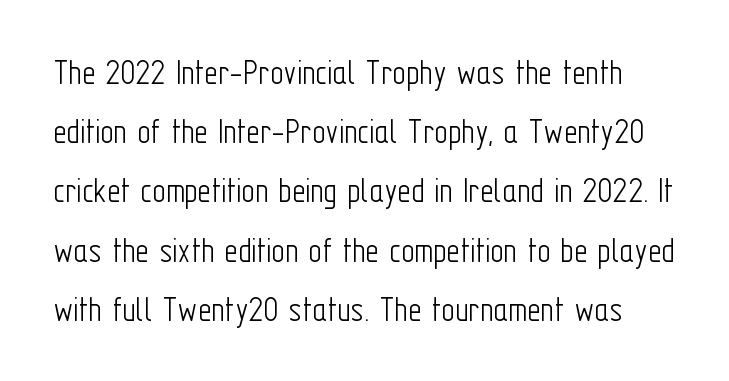
Q: Is the text bold? A: No.
Q: Is the text italic (slanted)? A: No, it is upright.
Q: Is the typeface a serif or a sans-serif typeface? A: Sans-serif.
Q: Is the text underlined? A: No.
Q: Is the spacing between letters normal or unusually wide? A: Normal.
Q: Is the spacing between lines tight, normal or loose? A: Normal.
Q: Width (condensed, normal, or wide)? A: Condensed.
Q: Stroke contrast? A: Low.
Q: x-height? A: Medium.
Q: Monospaced? A: No.
